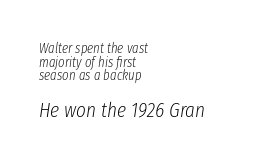
The image shows 21 px text type, italic (leaning right); set left-aligned, tight line spacing (0.98x), normal letter spacing, not underlined; the second (bottom) block is 1.5x larger.
